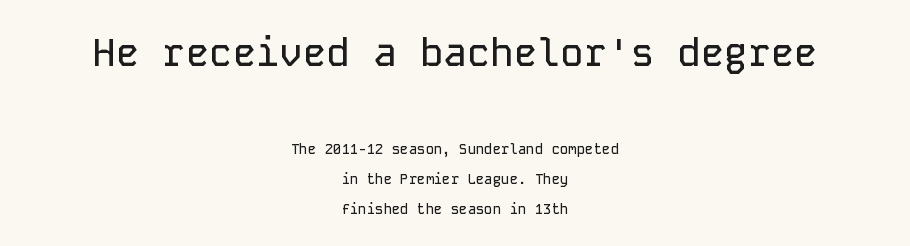
The image shows 39 px sans-serif type, upright, monospaced; set centered, loose line spacing (2.11x), normal letter spacing, not underlined; the first (top) block is 2.79x larger; low stroke contrast and a medium x-height.
